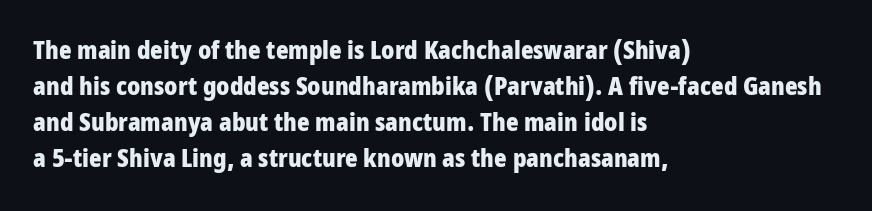
Q: Is the text bold? A: Yes.
Q: Is the text italic (slanted)? A: No, it is upright.
Q: Is the text underlined? A: No.
Q: How is the paragraph aligned? A: Left-aligned.
Q: Is the spacing between letters normal or unusually wide? A: Normal.
Q: Is the spacing between lines tight, normal or loose? A: Normal.
